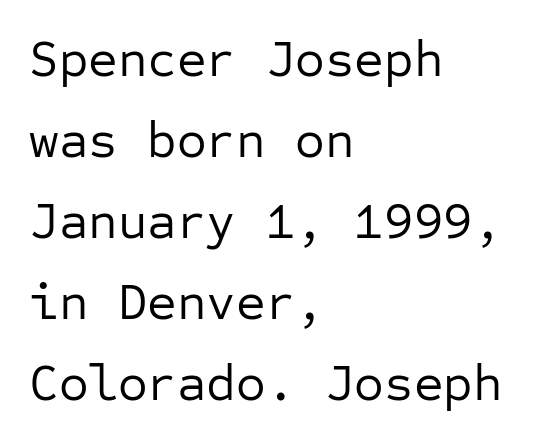
Q: Is the text bold? A: No.
Q: Is the text italic (slanted)? A: No, it is upright.
Q: Is the typeface a serif or a sans-serif typeface? A: Sans-serif.
Q: Is the text underlined? A: No.
Q: How is the paragraph aligned? A: Left-aligned.
Q: Is the spacing between letters normal or unusually wide? A: Normal.
Q: Is the spacing between lines tight, normal or loose? A: Normal.
Q: Width (condensed, normal, or wide)? A: Normal.
Q: Stroke contrast? A: Low.
Q: x-height? A: Medium.
Q: Monospaced? A: Yes.
